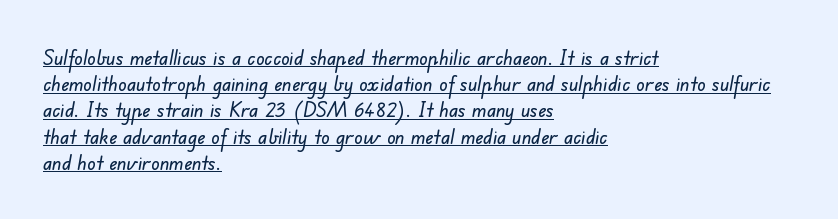
A baseline rule has been typeset under these characters. Casual observation: everything's shoved over to the left. The tracking reads as untouched default to a designer's eye. The passage shown stacks its lines at a standard gap.
